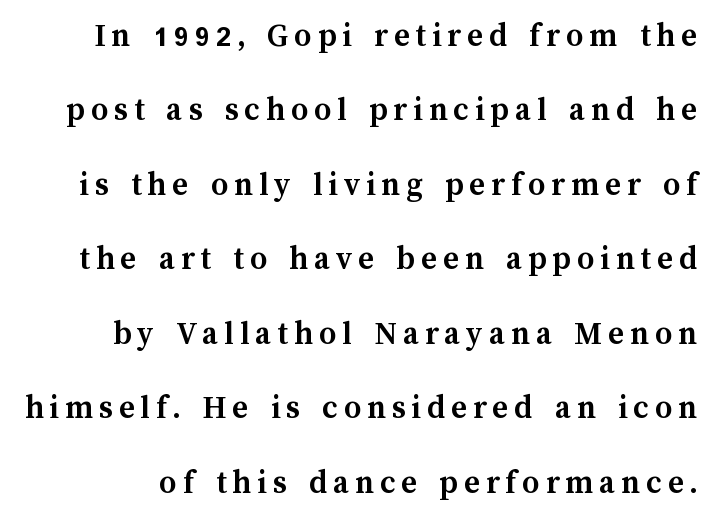
Q: Is the text bold? A: Yes.
Q: Is the text italic (slanted)? A: No, it is upright.
Q: Is the text underlined? A: No.
Q: Is the spacing between lines tight, normal or loose? A: Loose.
Q: Width (condensed, normal, or wide)? A: Normal.
Q: Stroke contrast? A: Medium.
Q: x-height? A: Medium.
Q: Monospaced? A: No.
